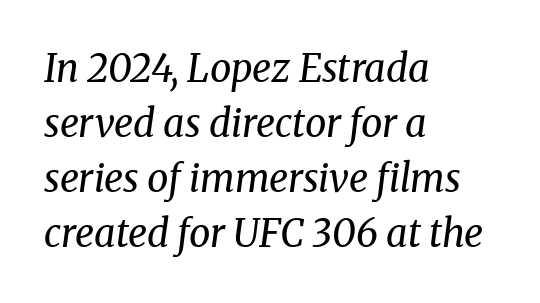
Q: Is the text bold? A: No.
Q: Is the text italic (slanted)? A: Yes, it leans right by about 8 degrees.
Q: Is the typeface a serif or a sans-serif typeface? A: Serif.
Q: Is the text underlined? A: No.
Q: How is the paragraph aligned? A: Left-aligned.
Q: Is the spacing between letters normal or unusually wide? A: Normal.
Q: Is the spacing between lines tight, normal or loose? A: Normal.
Q: Width (condensed, normal, or wide)? A: Normal.
Q: Stroke contrast? A: Medium.
Q: x-height? A: Medium.
Q: Monospaced? A: No.
